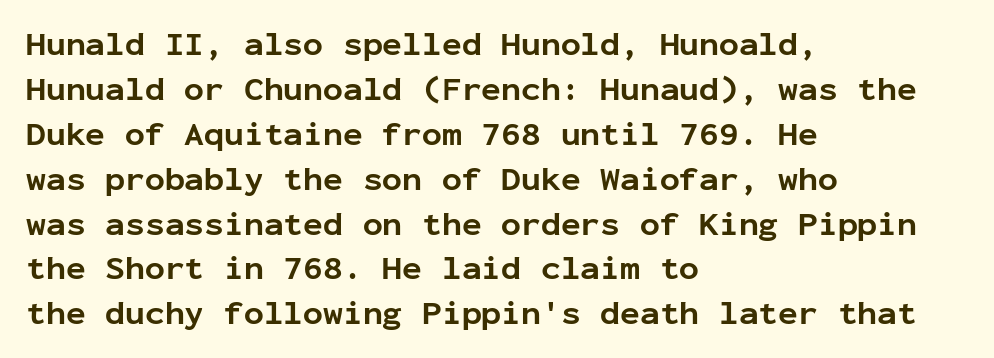
Check the space under the baseline: it is left empty. Line spacing here is normal. Look at the stroke-to-counter ratio: heavy, a bold. Compared with typical body copy, the letter spacing here is the same. Think of a typewriter: that constant character pitch is what you see here. Notice how the stems are strictly vertical — no italics here.
